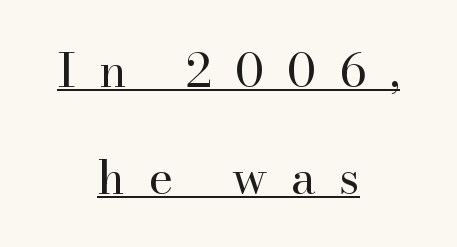
The image shows 47 px regular-weight serif type, upright; set centered, loose line spacing (2.27x), unusually wide letter spacing (+0.5 em), underlined; high stroke contrast and a small x-height.
